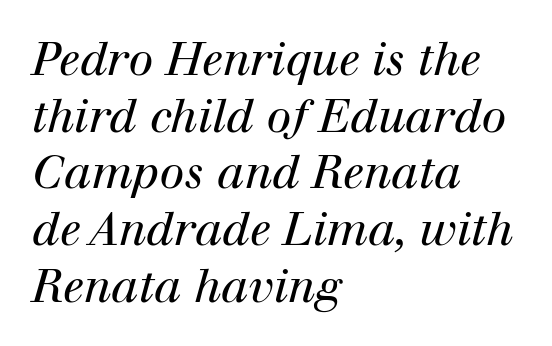
This sample uses a serif face. Ink coverage per letter is moderate at most. In terms of leading, this rendering sits right in the middle. Each letter keeps its own natural width here, so spacing adapts to shape. Words appear dense and cohesive because spacing is normal.
